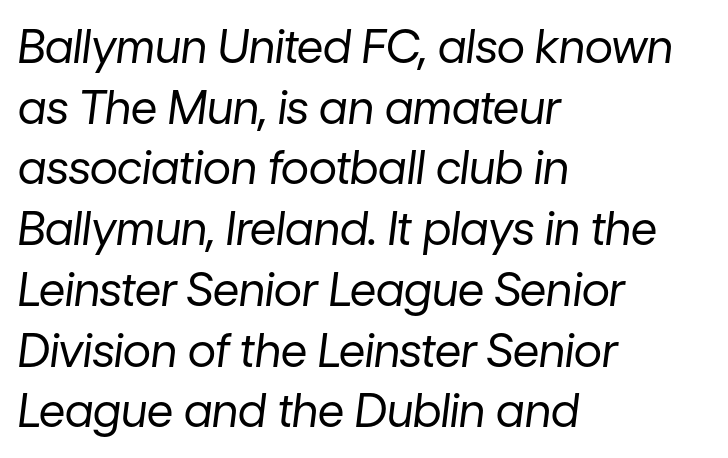
Q: Is the text bold? A: No.
Q: Is the text italic (slanted)? A: Yes, it leans right by about 7 degrees.
Q: Is the text underlined? A: No.
Q: How is the paragraph aligned? A: Left-aligned.
Q: Is the spacing between letters normal or unusually wide? A: Normal.
Q: Is the spacing between lines tight, normal or loose? A: Normal.
Q: Width (condensed, normal, or wide)? A: Normal.
Q: Stroke contrast? A: Low.
Q: x-height? A: Medium.
Q: Monospaced? A: No.
